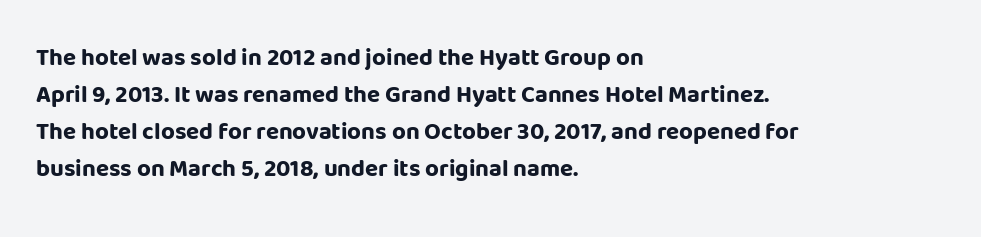
Q: Is the text bold? A: Yes.
Q: Is the text italic (slanted)? A: No, it is upright.
Q: Is the text underlined? A: No.
Q: How is the paragraph aligned? A: Left-aligned.
Q: Is the spacing between letters normal or unusually wide? A: Normal.
Q: Is the spacing between lines tight, normal or loose? A: Normal.
